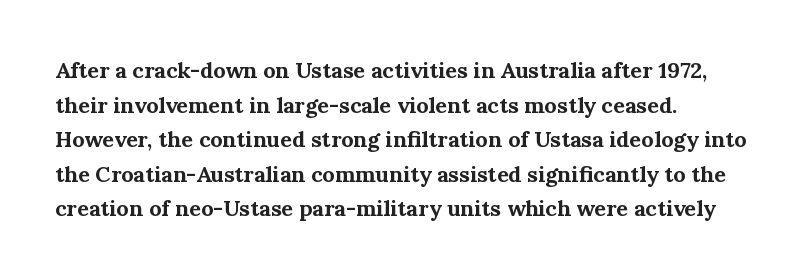
This sample uses an upright cut, with every glyph sitting square on the baseline. Whoever set this chose a conventional vertical rhythm. Students, note that the glyphs here touch the page at normal intervals. Strokes here are thick enough to call this a true bold.
